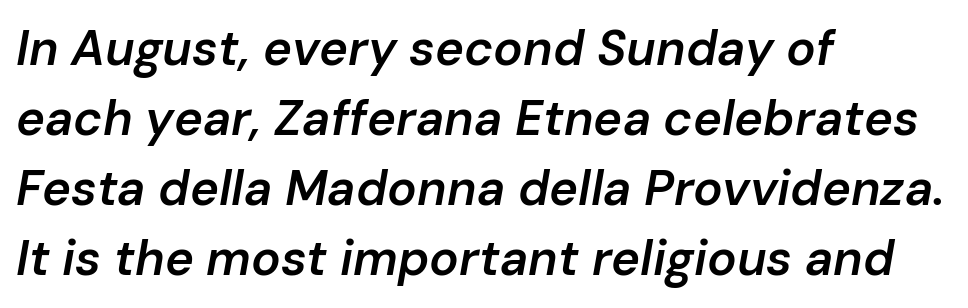
The image shows 49 px semibold type, italic (leaning right); set left-aligned, normal line spacing (1.43x), normal letter spacing, not underlined; low stroke contrast and a medium x-height.
